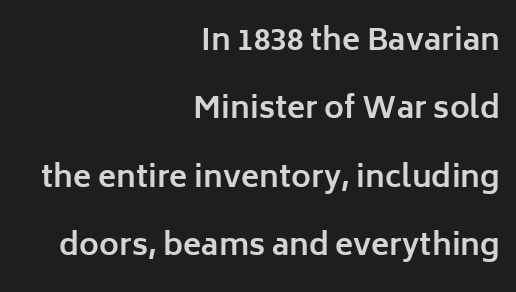
{"serif": "no", "italic": "no", "bold": "yes", "weight": "bold", "width": "normal", "stroke_contrast": "low", "x_height": "medium", "monospaced": "no", "underline": "no", "align": "right", "line_spacing": "loose", "line_spacing_ratio": 2.28, "letter_spacing": "normal", "letter_spacing_em": 0.0, "glyph_px": 30}
